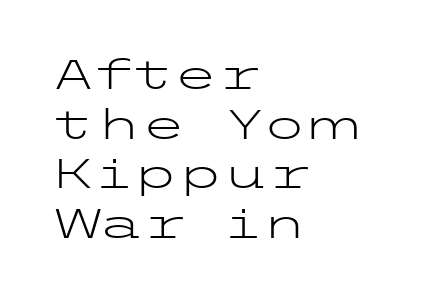
The image shows 41 px light, wide sans-serif type, upright; set left-aligned, line spacing 1.21x, normal letter spacing, not underlined; low stroke contrast and a medium x-height.
